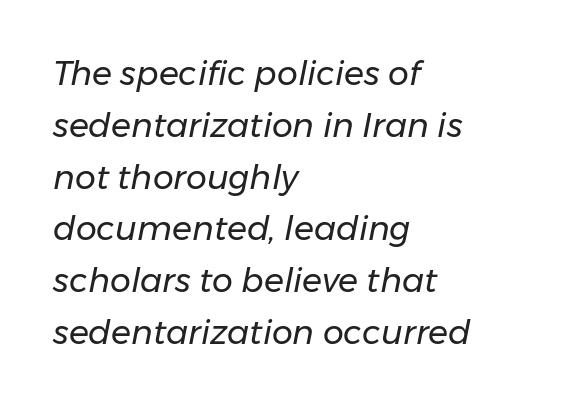
{"italic": "yes", "lean": "right", "slant_degrees": 11, "bold": "no", "weight": "regular", "width": "normal", "stroke_contrast": "low", "x_height": "medium", "monospaced": "no", "underline": "no", "align": "left", "line_spacing": "normal", "line_spacing_ratio": 1.57, "letter_spacing": "normal", "letter_spacing_em": 0.0, "glyph_px": 33}
